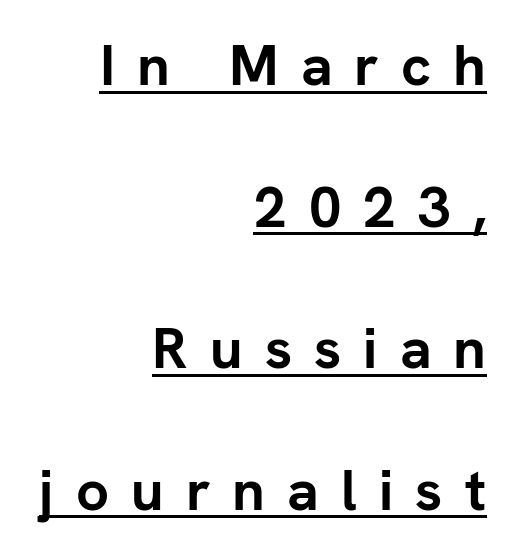
Q: Is the text bold? A: Yes.
Q: Is the text italic (slanted)? A: No, it is upright.
Q: Is the typeface a serif or a sans-serif typeface? A: Sans-serif.
Q: Is the text underlined? A: Yes.
Q: How is the paragraph aligned? A: Right-aligned.
Q: Is the spacing between letters normal or unusually wide? A: Unusually wide.
Q: Is the spacing between lines tight, normal or loose? A: Loose.
Q: Width (condensed, normal, or wide)? A: Normal.
Q: Stroke contrast? A: Low.
Q: x-height? A: Medium.
Q: Monospaced? A: No.
